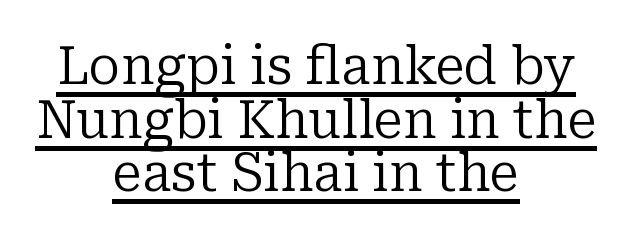
Stroke thickness stays within the range of a standard reading face or lighter. Caption: standard tracking, unaltered. Think of a printed novel: that variable character pitch is what you see here. A roman cut, with each character standing at attention. A typesetter would label this face a serif.
